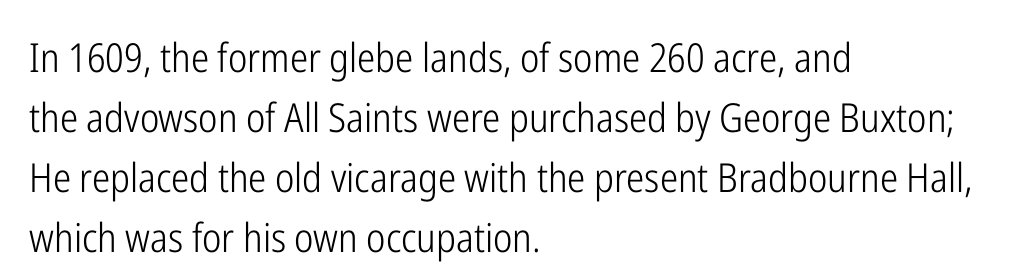
{"serif": "no", "italic": "no", "bold": "no", "weight": "light", "width": "condensed", "stroke_contrast": "low", "x_height": "medium", "monospaced": "no", "underline": "no", "align": "left", "line_spacing": "normal", "line_spacing_ratio": 1.5, "letter_spacing": "normal", "letter_spacing_em": 0.0, "glyph_px": 40}
